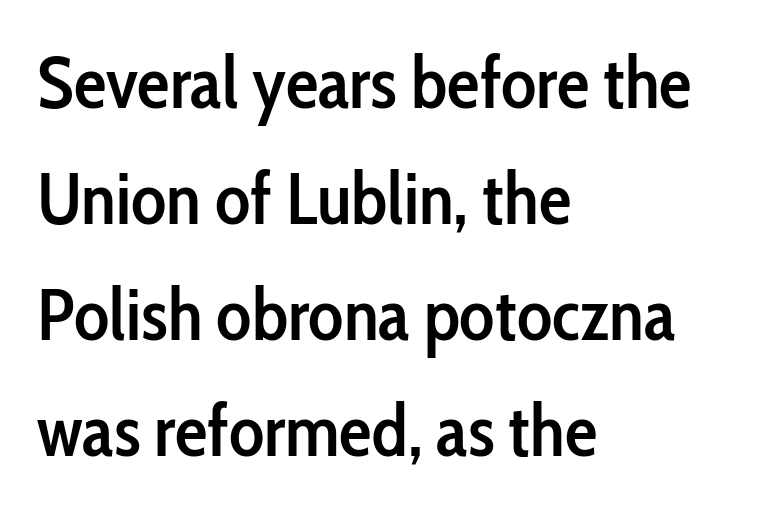
The image shows 73 px semibold, condensed sans-serif type, upright; set left-aligned, normal line spacing (1.59x), normal letter spacing, not underlined; low stroke contrast and a medium x-height.
